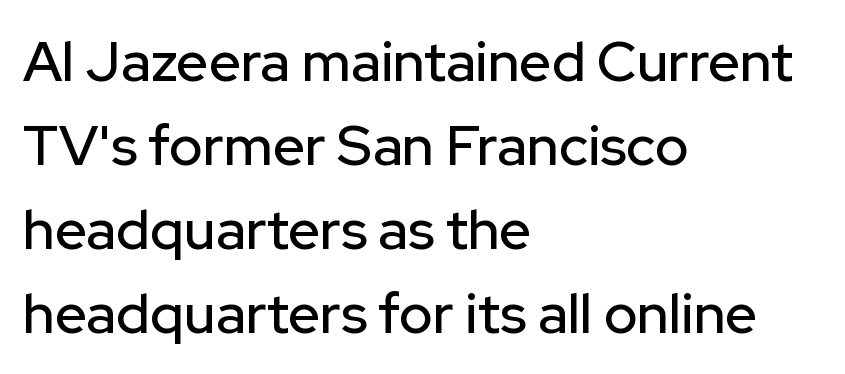
{"serif": "no", "italic": "no", "width": "normal", "stroke_contrast": "low", "x_height": "medium", "monospaced": "no", "underline": "no", "align": "left", "line_spacing": "normal", "line_spacing_ratio": 1.5, "letter_spacing": "normal", "letter_spacing_em": 0.0, "glyph_px": 56}
